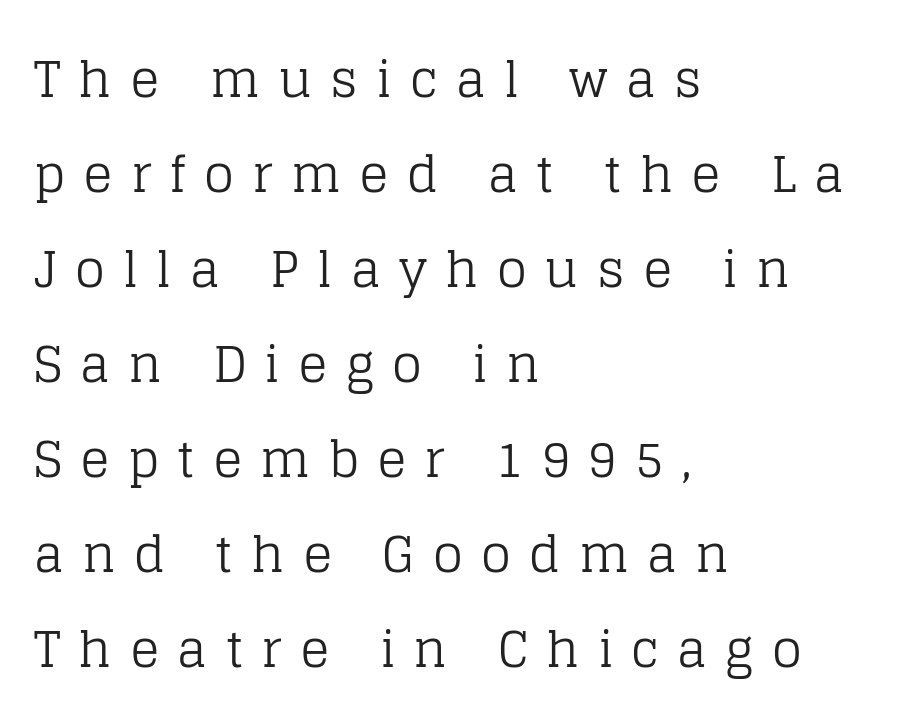
Q: Is the text bold? A: No.
Q: Is the text italic (slanted)? A: No, it is upright.
Q: Is the typeface a serif or a sans-serif typeface? A: Serif.
Q: Is the text underlined? A: No.
Q: How is the paragraph aligned? A: Left-aligned.
Q: Is the spacing between letters normal or unusually wide? A: Unusually wide.
Q: Is the spacing between lines tight, normal or loose? A: Loose.
Q: Width (condensed, normal, or wide)? A: Normal.
Q: Stroke contrast? A: Low.
Q: x-height? A: Large.
Q: Monospaced? A: No.
